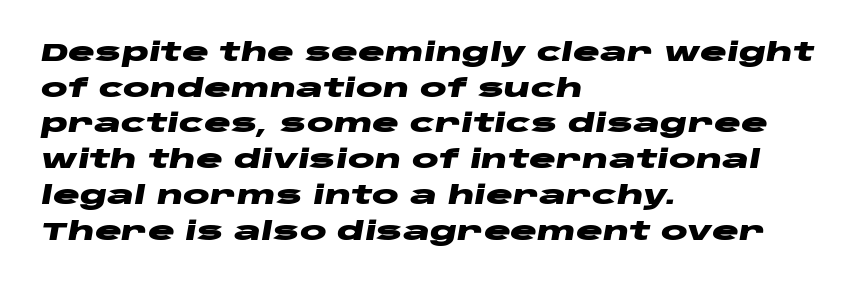
Layout note: lines flush left. Successive baselines arrive at the customary interval. The typesetting leans heavy: a genuine bold. Just letters on the line, the space beneath them empty.
